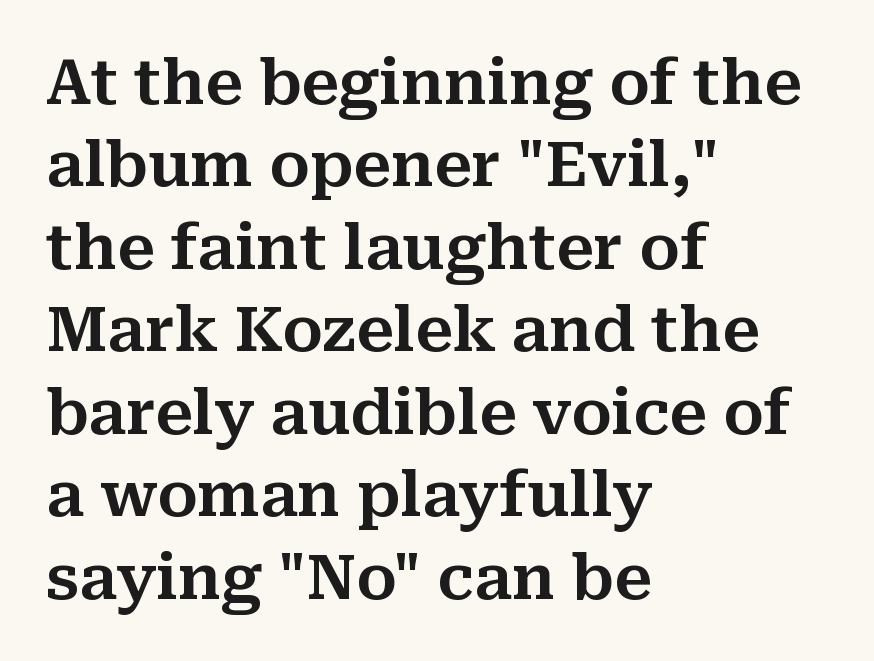
The image shows 62 px serif type, upright; set left-aligned, normal line spacing (1.33x), normal letter spacing, not underlined; medium stroke contrast and a medium x-height.
